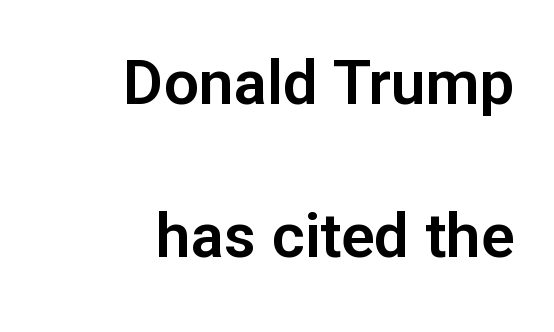
Q: Is the text italic (slanted)? A: No, it is upright.
Q: Is the typeface a serif or a sans-serif typeface? A: Sans-serif.
Q: Is the text underlined? A: No.
Q: How is the paragraph aligned? A: Right-aligned.
Q: Is the spacing between letters normal or unusually wide? A: Normal.
Q: Is the spacing between lines tight, normal or loose? A: Loose.
Q: Width (condensed, normal, or wide)? A: Normal.
Q: Stroke contrast? A: Low.
Q: x-height? A: Medium.
Q: Monospaced? A: No.
